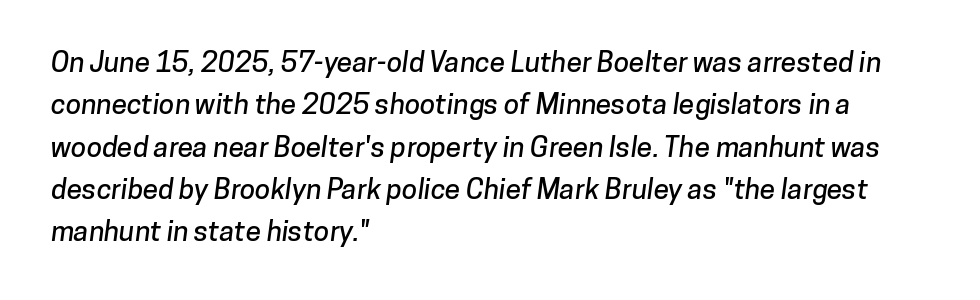
The rendering uses natural spacing where letterforms have individual widths. These lines keep a tight, regular rhythm from letter to letter. The rendering shows plain stroke endings on the letterforms — a sans-serif design. Which margin do the lines hug? The left one — the right edge is uneven. Any mark beneath the type? The region is blank. Horizontal bands of white between lines are of average thickness.
